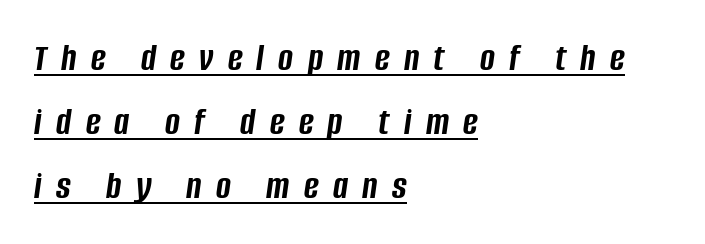
Q: Is the text bold? A: Yes.
Q: Is the text italic (slanted)? A: Yes, it leans right by about 8 degrees.
Q: Is the text underlined? A: Yes.
Q: How is the paragraph aligned? A: Left-aligned.
Q: Is the spacing between letters normal or unusually wide? A: Unusually wide.
Q: Is the spacing between lines tight, normal or loose? A: Normal.
Q: Width (condensed, normal, or wide)? A: Condensed.
Q: Stroke contrast? A: Low.
Q: x-height? A: Large.
Q: Monospaced? A: No.
